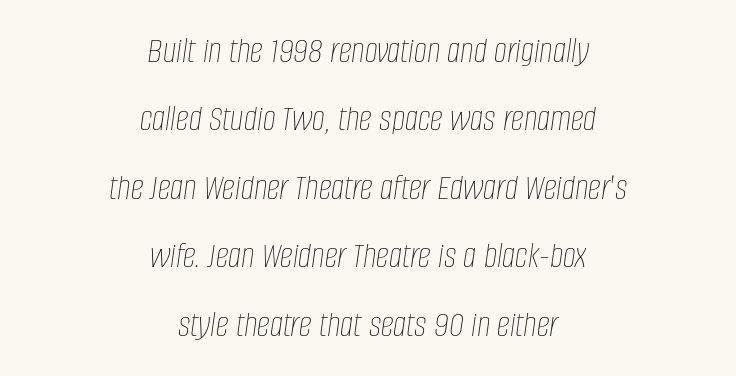
{"italic": "yes", "lean": "right", "slant_degrees": 8, "bold": "no", "weight": "thin", "width": "condensed", "stroke_contrast": "low", "x_height": "large", "monospaced": "no", "underline": "no", "align": "center", "line_spacing_ratio": 1.85, "letter_spacing": "normal", "letter_spacing_em": 0.0, "glyph_px": 37}
